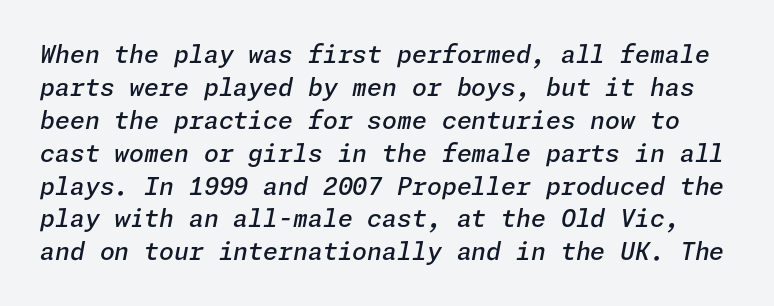
The whole block is typeset with a tilt. Compared with an ordinary text face, these strokes are moderately heavier — a semibold. Any mark beneath the type? The region is blank. Words appear dense and cohesive because spacing is normal. Evenly set lines give the paragraph a standard silhouette.
